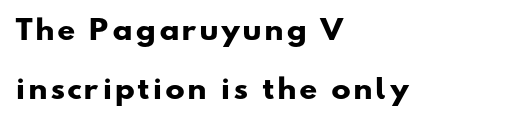
The image shows 26 px bold type; set left-aligned, loose line spacing (2.28x), not underlined.
